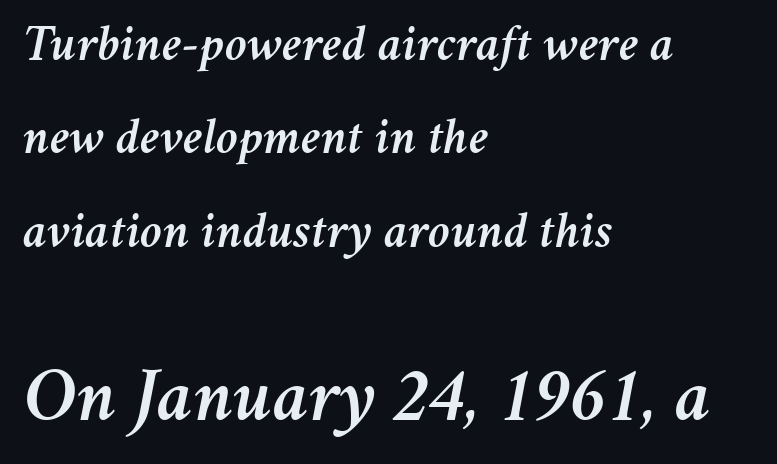
The image shows 76 px text type, italic (leaning right); set left-aligned, line spacing 1.83x, normal letter spacing, not underlined; the second (bottom) block is 1.49x larger; medium stroke contrast and a medium x-height.
